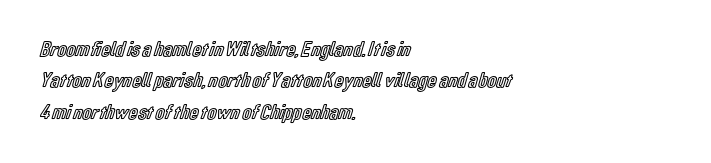
The image shows 21 px text type; set left-aligned, normal line spacing (1.5x), normal letter spacing, not underlined.
